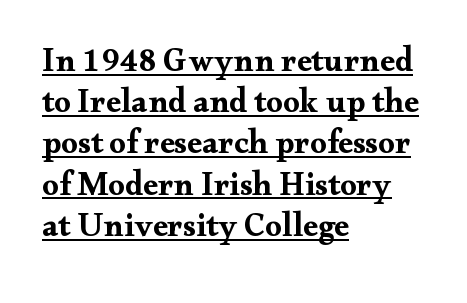
{"serif": "yes", "italic": "no", "bold": "yes", "weight": "bold", "width": "wide", "stroke_contrast": "medium", "x_height": "small", "monospaced": "no", "underline": "yes", "align": "left", "line_spacing": "normal", "line_spacing_ratio": 1.25, "letter_spacing": "normal", "letter_spacing_em": 0.0, "glyph_px": 33}
